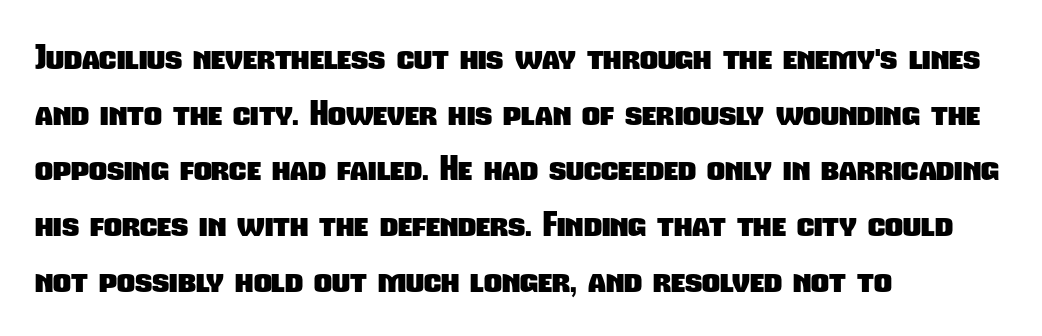
Q: Is the text bold? A: Yes.
Q: Is the typeface a serif or a sans-serif typeface? A: Sans-serif.
Q: Is the text underlined? A: No.
Q: How is the paragraph aligned? A: Left-aligned.
Q: Is the spacing between letters normal or unusually wide? A: Normal.
Q: Is the spacing between lines tight, normal or loose? A: Normal.
Q: Width (condensed, normal, or wide)? A: Condensed.
Q: Stroke contrast? A: Low.
Q: x-height? A: Medium.
Q: Monospaced? A: No.
